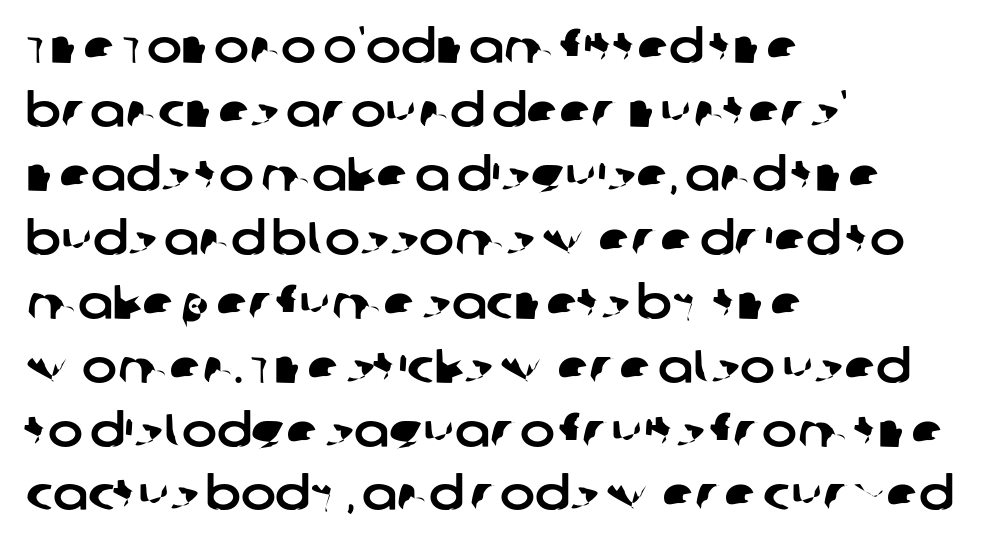
This is sans-serif lettering, the kind often seen on screens and signage. Varying glyph widths throughout — classic text-font behaviour. You could call the tracking neutral — neither tight nor loose. One-word summary of the alignment: left. The leading is moderate, giving the passage an even texture.
